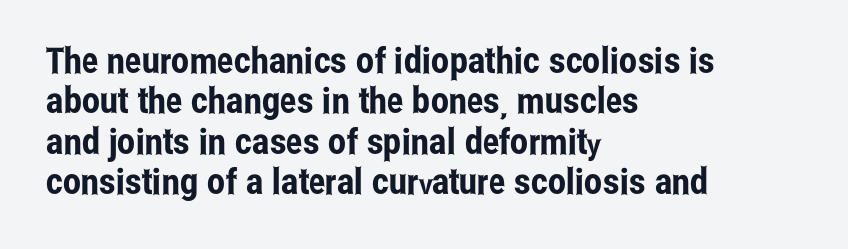
The image shows 36 px condensed sans-serif type, upright; set left-aligned, tight line spacing (1.12x), normal letter spacing, not underlined; low stroke contrast and a medium x-height.
